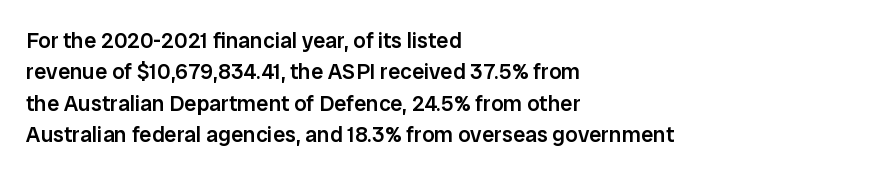
Successive baselines arrive at the customary interval. Horizontally, the lines are justified to the leading edge only. Short note: letters normally spaced. Emphasis by weight is partial: semibold. The gap between lines stays unmarked. Ordinary non-slanted type is in use.
